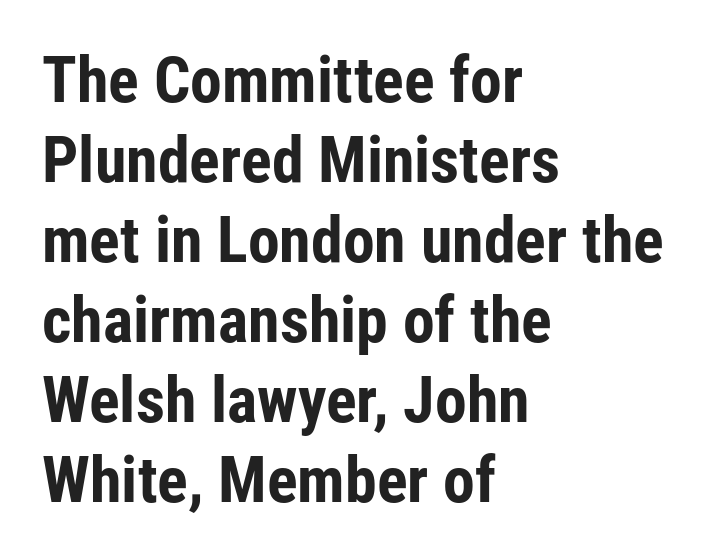
Q: Is the text bold? A: Yes.
Q: Is the text italic (slanted)? A: No, it is upright.
Q: Is the typeface a serif or a sans-serif typeface? A: Sans-serif.
Q: Is the text underlined? A: No.
Q: How is the paragraph aligned? A: Left-aligned.
Q: Is the spacing between letters normal or unusually wide? A: Normal.
Q: Is the spacing between lines tight, normal or loose? A: Normal.
Q: Width (condensed, normal, or wide)? A: Condensed.
Q: Stroke contrast? A: Low.
Q: x-height? A: Medium.
Q: Monospaced? A: No.
